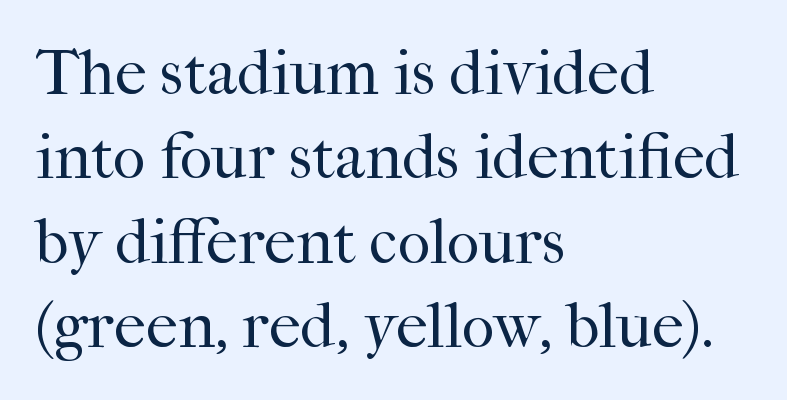
The image shows 64 px regular-weight serif type, upright; set left-aligned, normal line spacing (1.32x), normal letter spacing, not underlined; high stroke contrast and a medium x-height.
